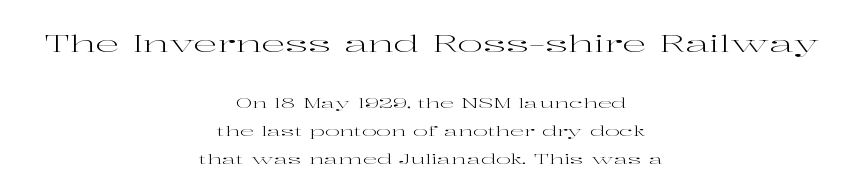
The line texture is even and compact thanks to regular tracking. The space directly below the letters is spotless. This is not heavy type; no bold has been used. A typesetter would mark this as roman, not italic. These two chunks differ in scale, with the top chunk taking the larger measure.
